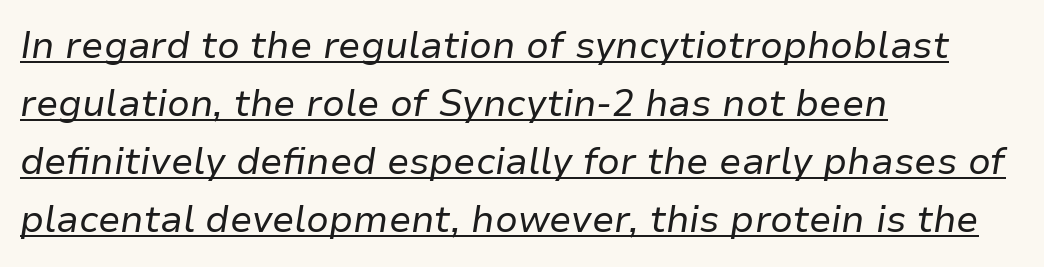
{"italic": "yes", "lean": "right", "slant_degrees": 9, "bold": "no", "weight": "regular", "width": "normal", "stroke_contrast": "low", "x_height": "medium", "monospaced": "no", "underline": "yes", "align": "left", "line_spacing": "normal", "line_spacing_ratio": 1.57, "letter_spacing": "normal", "letter_spacing_em": 0.0, "glyph_px": 37}
